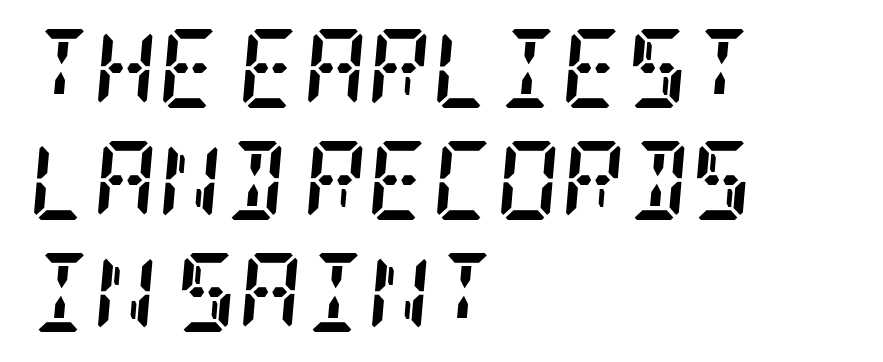
The tracking reads as untouched default to a designer's eye. The passage shown is emphatically bold. Emphasis-style slanted type is in use. The setting favours the left margin, as ordinary paragraphs usually do. You can tell from the footed stems that serif type was used.
